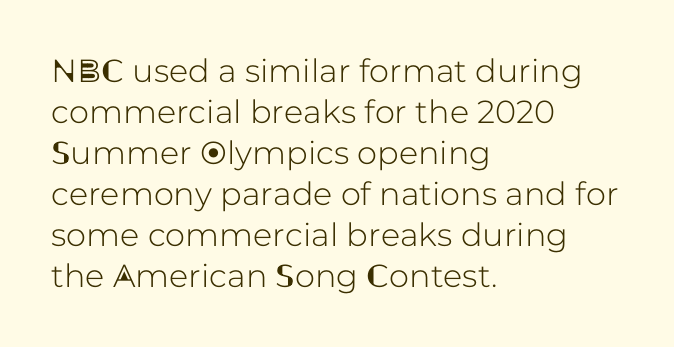
{"serif": "no", "italic": "no", "width": "normal", "stroke_contrast": "low", "x_height": "medium", "monospaced": "no", "underline": "no", "align": "left", "line_spacing": "normal", "line_spacing_ratio": 1.28, "letter_spacing": "normal", "letter_spacing_em": 0.0, "glyph_px": 32}
